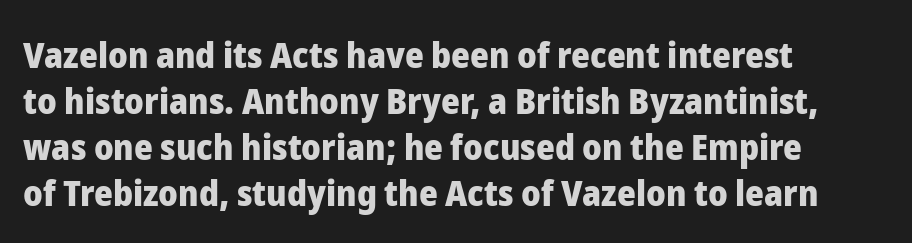
Letters rest on an invisible, unmarked baseline. Each letter keeps its own natural width here, so spacing adapts to shape. Check where the strokes stop: nothing finishes them off — pure sans. The passage shown stacks its lines at a standard gap. Leftover space on each line is placed entirely after the last word. Unlike italic type, these characters show no tilt at all.
